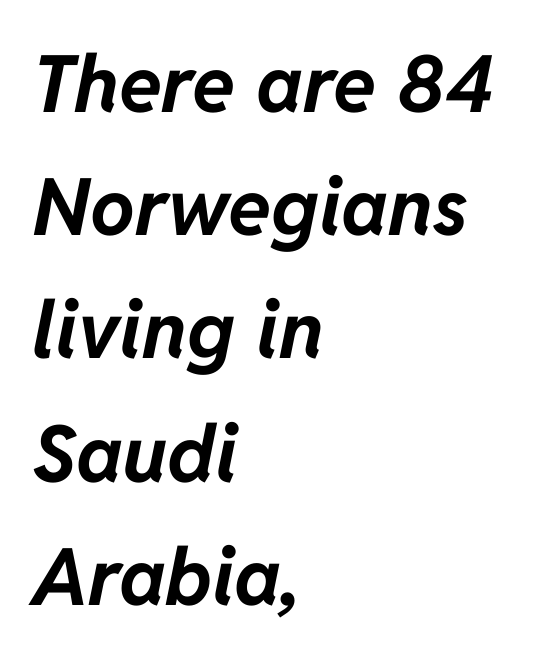
Does the copy run flush right? No — it runs flush left. As a designer I'd log this as weight 700, bold. Slanted lettering throughout. Standard letterfit; no display-style spreading of the glyphs. The specimen omits any rule beneath the text block's lines. Does the leading feel generous? No, just average.
